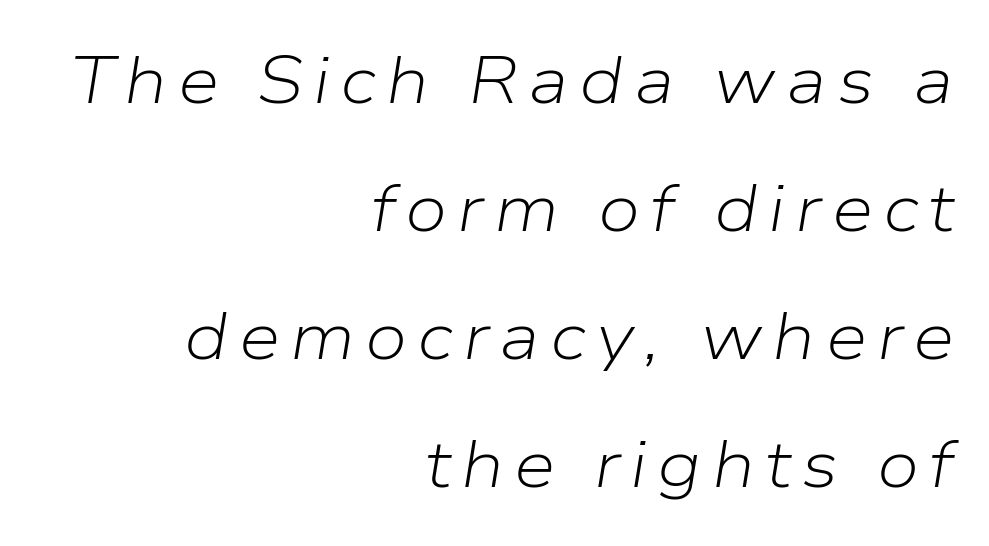
Q: Is the text bold? A: No.
Q: Is the text italic (slanted)? A: Yes, it leans right by about 9 degrees.
Q: Is the text underlined? A: No.
Q: How is the paragraph aligned? A: Right-aligned.
Q: Is the spacing between lines tight, normal or loose? A: Loose.
Q: Width (condensed, normal, or wide)? A: Normal.
Q: Stroke contrast? A: Low.
Q: x-height? A: Medium.
Q: Monospaced? A: No.
